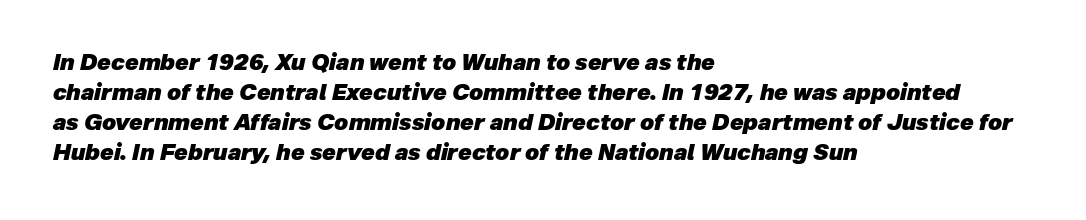
Nobody touched the tracking dial on this one. It's the slanting kind of type. Layout note: lines flush left. What's the leading like? Ordinary, nothing unusual. Words float on clear page, feet unadorned. Typesetter's note: full bold, strokes at maximum text heaviness.
